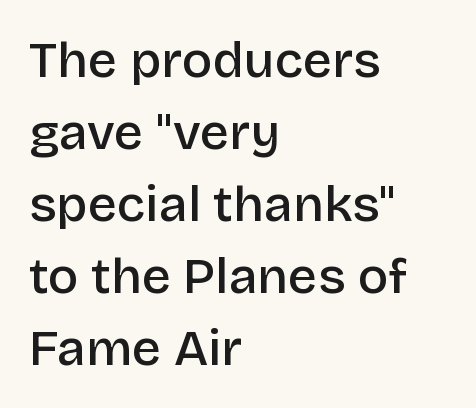
{"serif": "no", "italic": "no", "bold": "semi", "weight": "semibold", "width": "normal", "stroke_contrast": "low", "x_height": "large", "monospaced": "no", "underline": "no", "align": "left", "line_spacing": "normal", "line_spacing_ratio": 1.41, "letter_spacing": "normal", "letter_spacing_em": 0.0, "glyph_px": 51}
